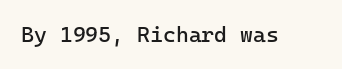
{"italic": "no", "bold": "no", "underline": "no", "letter_spacing": "normal", "letter_spacing_em": 0.0, "glyph_px": 22}
